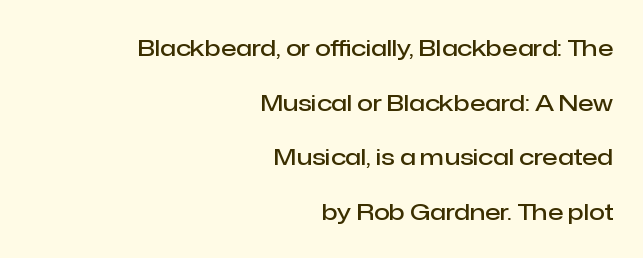
{"italic": "no", "bold": "semi", "underline": "no", "align": "right", "line_spacing": "loose", "line_spacing_ratio": 2.37, "letter_spacing": "normal", "letter_spacing_em": 0.0, "glyph_px": 23}
